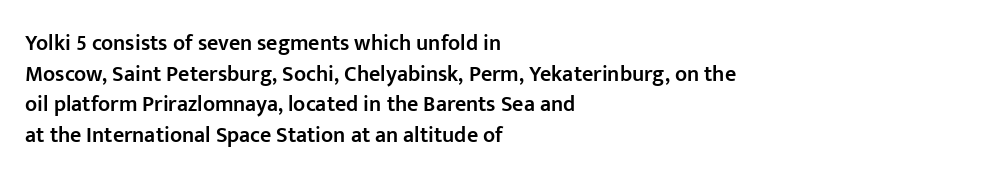
Q: Is the text bold? A: Semi-bold.
Q: Is the text italic (slanted)? A: No, it is upright.
Q: Is the text underlined? A: No.
Q: How is the paragraph aligned? A: Left-aligned.
Q: Is the spacing between letters normal or unusually wide? A: Normal.
Q: Is the spacing between lines tight, normal or loose? A: Normal.
